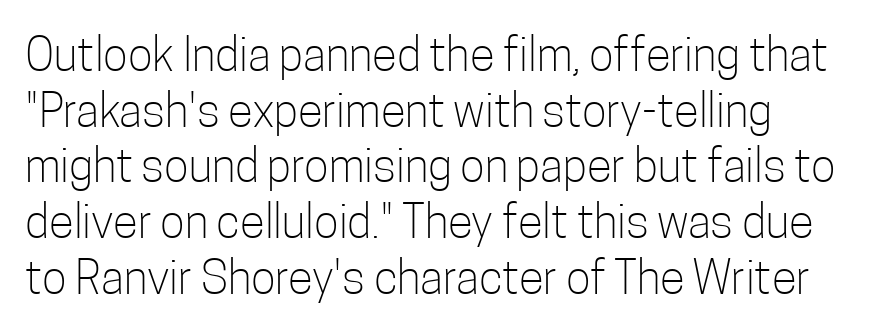
Q: Is the text bold? A: No.
Q: Is the text italic (slanted)? A: No, it is upright.
Q: Is the typeface a serif or a sans-serif typeface? A: Sans-serif.
Q: Is the text underlined? A: No.
Q: How is the paragraph aligned? A: Left-aligned.
Q: Is the spacing between letters normal or unusually wide? A: Normal.
Q: Width (condensed, normal, or wide)? A: Condensed.
Q: Stroke contrast? A: Low.
Q: x-height? A: Medium.
Q: Monospaced? A: No.
